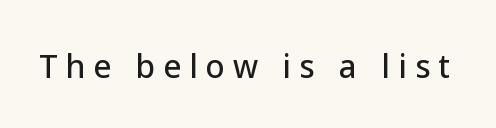
The image shows 31 px sans-serif type, upright; set unusually wide letter spacing (+0.26 em), not underlined; low stroke contrast and a medium x-height.
